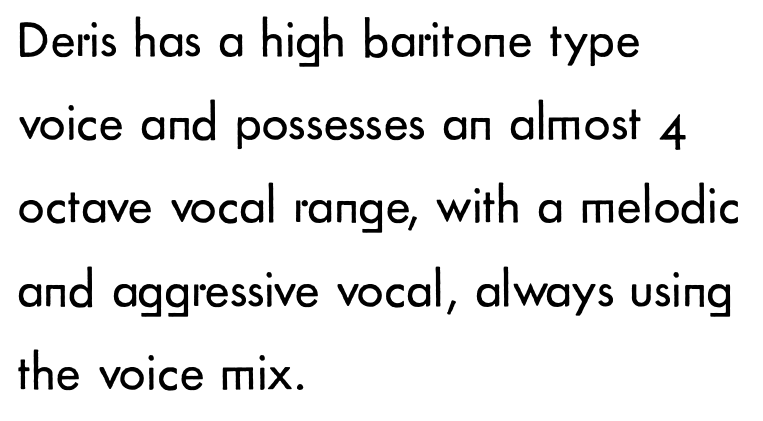
Q: Is the text bold? A: No.
Q: Is the text italic (slanted)? A: No, it is upright.
Q: Is the typeface a serif or a sans-serif typeface? A: Sans-serif.
Q: Is the text underlined? A: No.
Q: How is the paragraph aligned? A: Left-aligned.
Q: Is the spacing between letters normal or unusually wide? A: Normal.
Q: Is the spacing between lines tight, normal or loose? A: Normal.
Q: Width (condensed, normal, or wide)? A: Normal.
Q: Stroke contrast? A: Low.
Q: x-height? A: Small.
Q: Monospaced? A: No.
